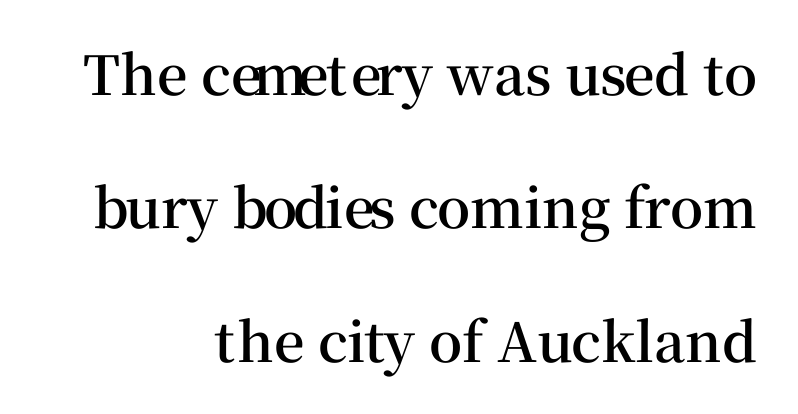
The image shows 54 px semibold serif type, upright; set right-aligned, loose line spacing (2.47x), normal letter spacing, not underlined; medium stroke contrast and a medium x-height.
